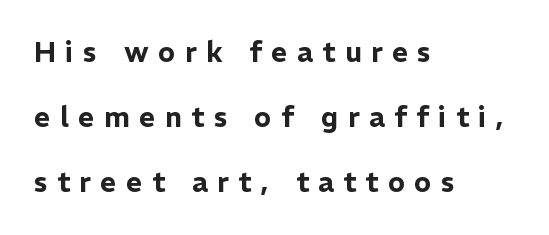
Q: Is the text italic (slanted)? A: No, it is upright.
Q: Is the typeface a serif or a sans-serif typeface? A: Sans-serif.
Q: Is the text underlined? A: No.
Q: How is the paragraph aligned? A: Left-aligned.
Q: Is the spacing between letters normal or unusually wide? A: Unusually wide.
Q: Is the spacing between lines tight, normal or loose? A: Loose.
Q: Width (condensed, normal, or wide)? A: Normal.
Q: Stroke contrast? A: Low.
Q: x-height? A: Medium.
Q: Monospaced? A: No.
